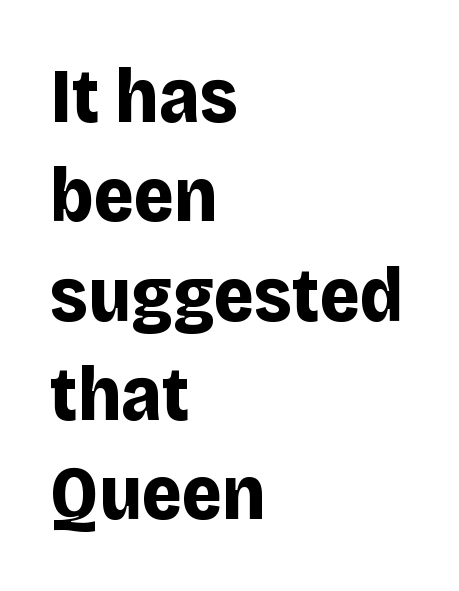
The rendering keeps characters at their native spacing. Is this a fixed-width face? No — the glyphs have proportional, varying widths. Line beginnings align vertically; line endings do not. The vertical gap from one line to the next is medium.
